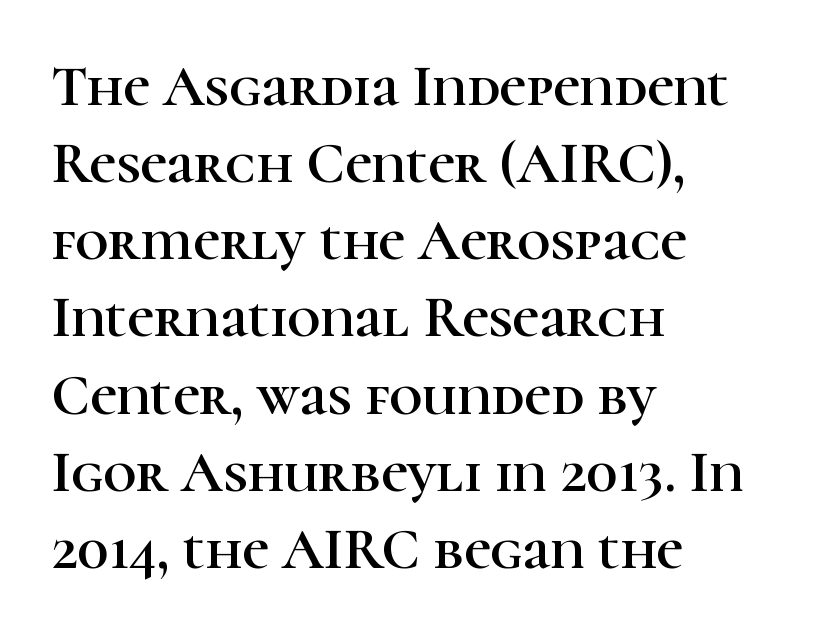
The image shows 58 px serif type, upright; set left-aligned, normal line spacing (1.33x), normal letter spacing, not underlined; high stroke contrast and a medium x-height.
